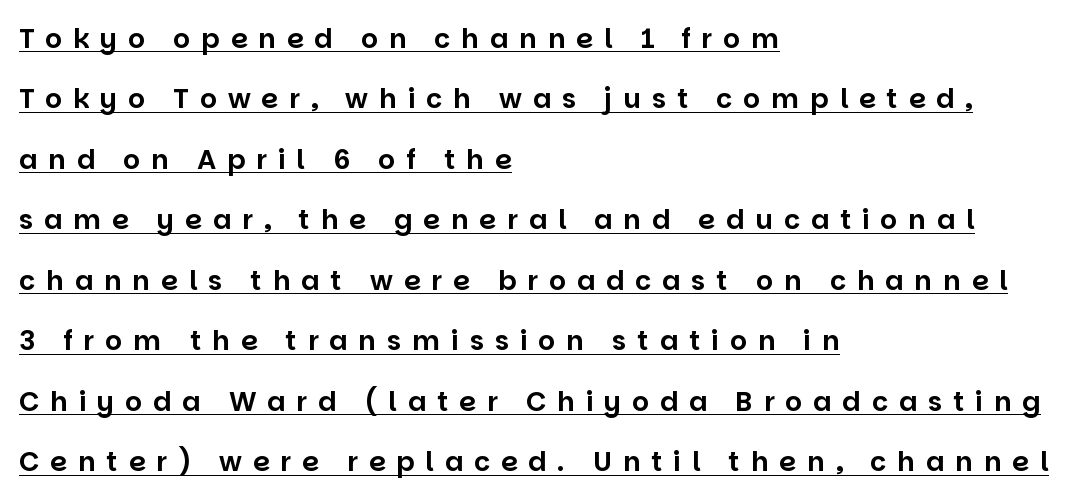
Emphasis is given by a line drawn under the lettering. Visually the block forms a straight wall on the left and a jagged coastline on the right. The horizontal fit of the characters is loose and conspicuously gappy. The type sits square on the baseline with zero lean. One glance says open: line gaps are wider than usual.
